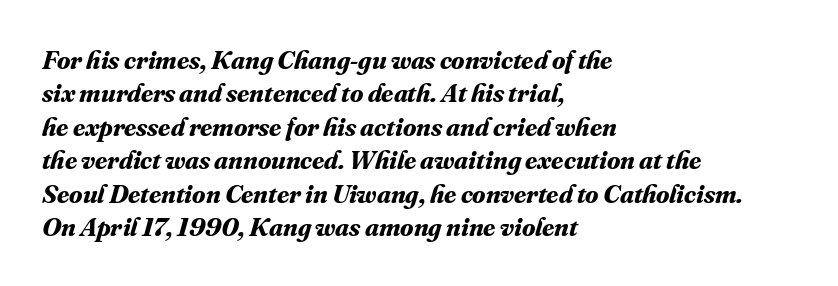
The image shows 27 px bold type, italic (leaning right); set left-aligned, line spacing 1.24x, normal letter spacing, not underlined.
